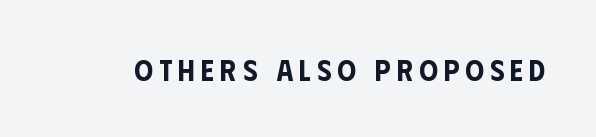
Note the varied advance widths — an 'i' is clearly narrower than an 'm'. Decoration check: the copy has no underline. Italic: no, the glyphs are upright roman. How are the letters spaced? Widely, with obvious added tracking. Stroke terminals: plain, sans-serif.
